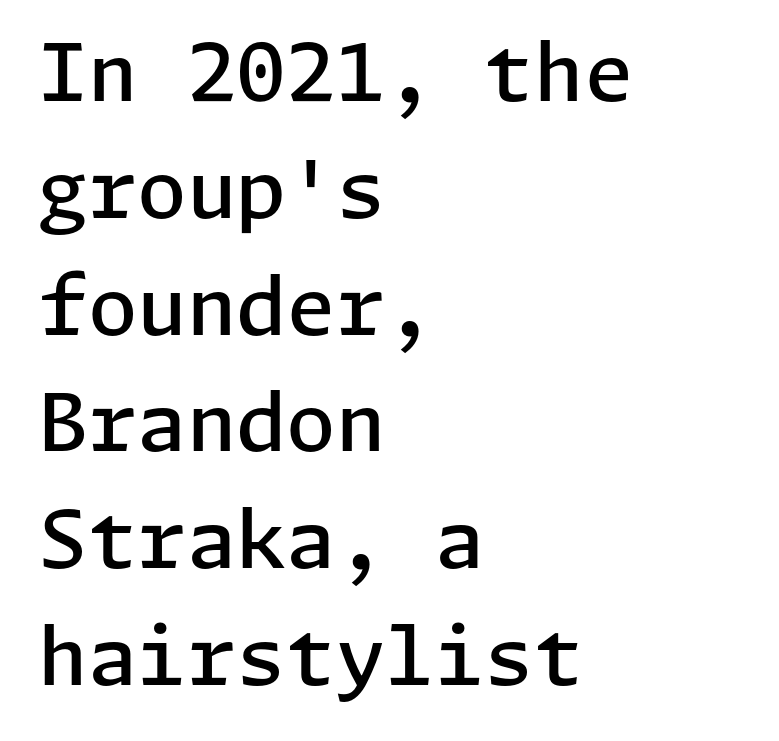
{"serif": "no", "italic": "no", "bold": "semi", "weight": "semibold", "width": "normal", "stroke_contrast": "low", "x_height": "medium", "underline": "no", "align": "left", "line_spacing": "normal", "line_spacing_ratio": 1.46, "letter_spacing": "normal", "letter_spacing_em": 0.0, "glyph_px": 80}
